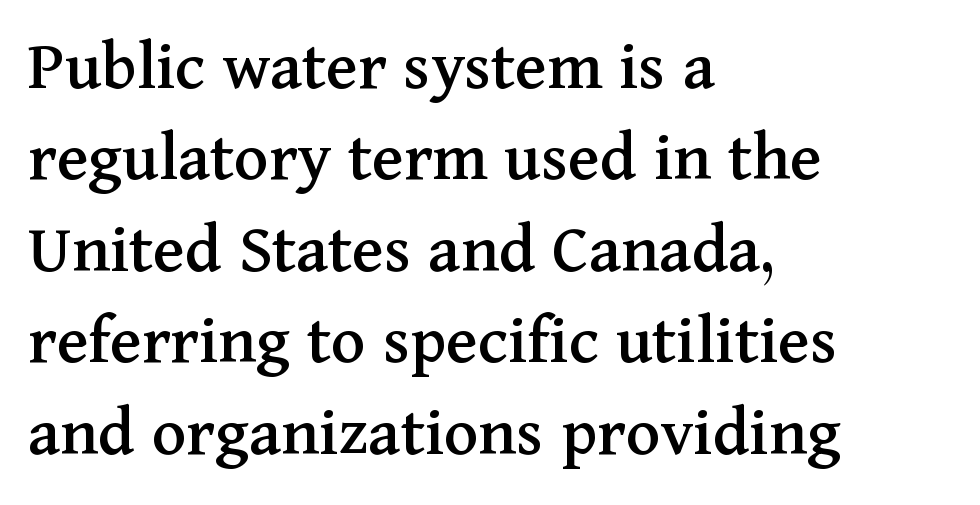
Q: Is the text italic (slanted)? A: No, it is upright.
Q: Is the typeface a serif or a sans-serif typeface? A: Serif.
Q: Is the text underlined? A: No.
Q: How is the paragraph aligned? A: Left-aligned.
Q: Is the spacing between letters normal or unusually wide? A: Normal.
Q: Is the spacing between lines tight, normal or loose? A: Normal.
Q: Width (condensed, normal, or wide)? A: Normal.
Q: Stroke contrast? A: Medium.
Q: x-height? A: Medium.
Q: Monospaced? A: No.
